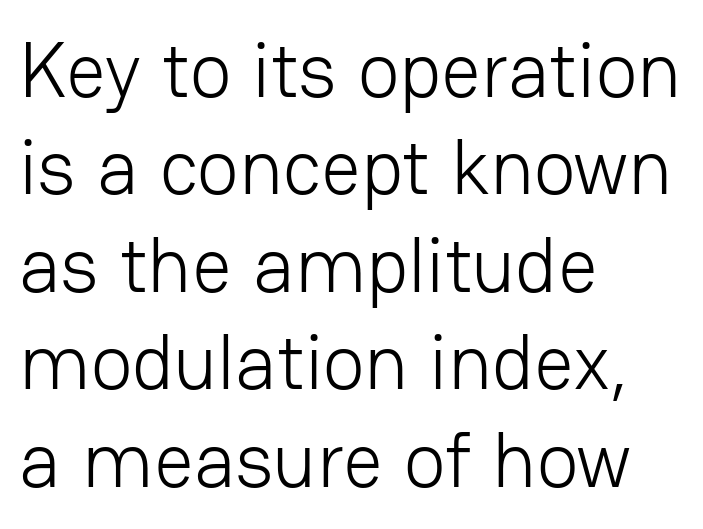
Q: Is the text bold? A: No.
Q: Is the text italic (slanted)? A: No, it is upright.
Q: Is the typeface a serif or a sans-serif typeface? A: Sans-serif.
Q: Is the text underlined? A: No.
Q: How is the paragraph aligned? A: Left-aligned.
Q: Is the spacing between letters normal or unusually wide? A: Normal.
Q: Is the spacing between lines tight, normal or loose? A: Normal.
Q: Width (condensed, normal, or wide)? A: Normal.
Q: Stroke contrast? A: Low.
Q: x-height? A: Medium.
Q: Monospaced? A: No.
